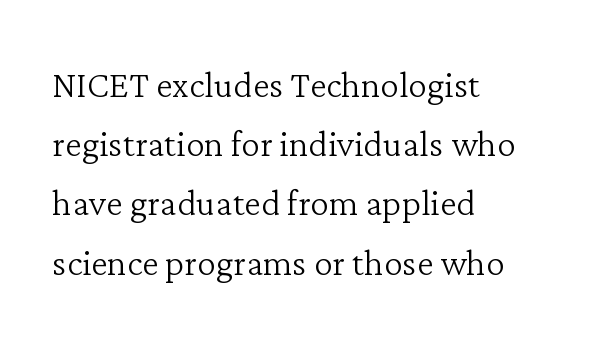
Just letters on the line, the space beneath them empty. Weight: regular or lighter. Horizontal bands of white between lines are of average thickness. Varying glyph widths throughout — classic text-font behaviour. Glyph-to-glyph distance matches everyday printed text.
